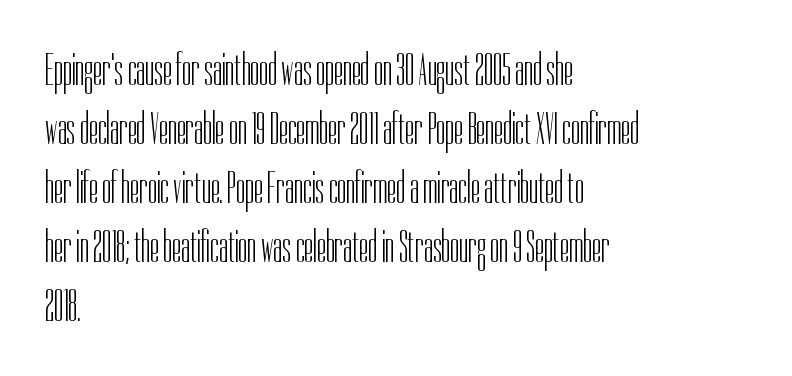
The image shows 46 px light, condensed sans-serif type, upright; set left-aligned, normal line spacing (1.28x), normal letter spacing, not underlined; low stroke contrast and a medium x-height.
